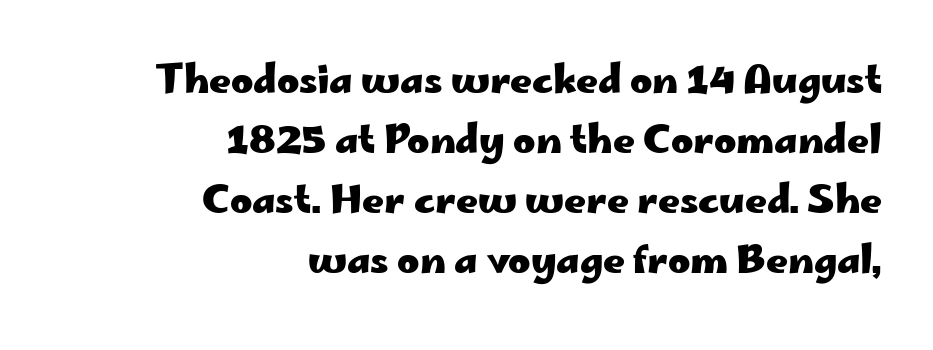
The image shows 38 px heavy, wide sans-serif type, upright; set right-aligned, normal line spacing (1.58x), normal letter spacing, not underlined; low stroke contrast and a small x-height.
